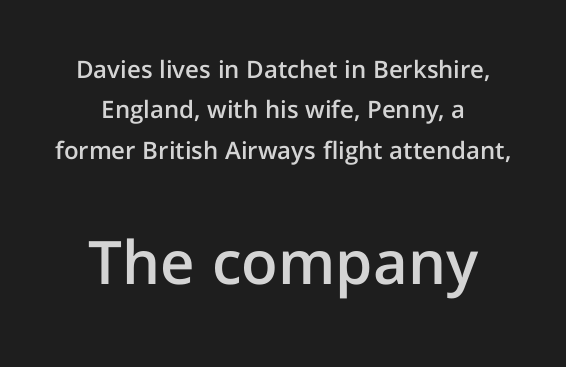
The image shows 60 px semibold sans-serif type, upright; set centered, normal line spacing (1.68x), normal letter spacing, not underlined; the second (bottom) block is 2.5x larger; low stroke contrast and a medium x-height.
